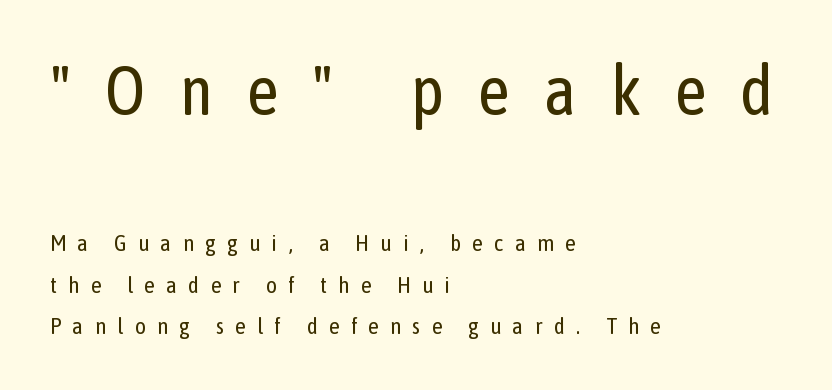
Q: Is the text bold? A: No.
Q: Is the text italic (slanted)? A: No, it is upright.
Q: Is the typeface a serif or a sans-serif typeface? A: Sans-serif.
Q: Is the text underlined? A: No.
Q: How is the paragraph aligned? A: Left-aligned.
Q: Is the spacing between letters normal or unusually wide? A: Unusually wide.
Q: Which block of text is set in a larger size, the first (top) or the second (bottom)? A: The first (top) one.
Q: Width (condensed, normal, or wide)? A: Condensed.
Q: Stroke contrast? A: Low.
Q: x-height? A: Medium.
Q: Monospaced? A: No.
